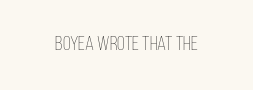
{"italic": "no", "bold": "no", "underline": "no", "letter_spacing": "normal", "letter_spacing_em": 0.0, "glyph_px": 20}
